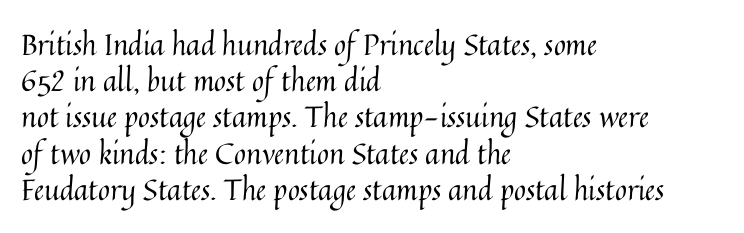
{"bold": "no", "weight": "regular", "width": "normal", "stroke_contrast": "medium", "x_height": "medium", "monospaced": "no", "underline": "no", "align": "left", "line_spacing": "normal", "line_spacing_ratio": 1.25, "letter_spacing": "normal", "letter_spacing_em": 0.0, "glyph_px": 29}
